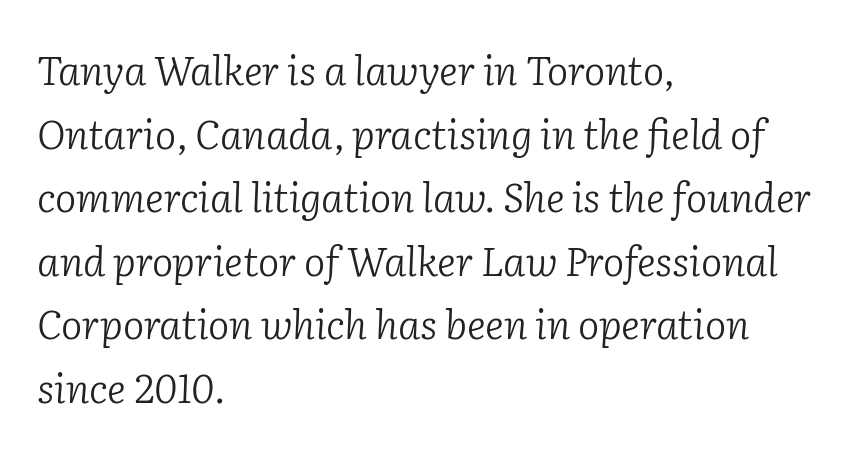
{"serif": "yes", "italic": "yes", "lean": "right", "slant_degrees": 2, "bold": "no", "weight": "light", "width": "normal", "stroke_contrast": "low", "x_height": "medium", "monospaced": "no", "underline": "no", "align": "left", "line_spacing": "normal", "line_spacing_ratio": 1.59, "letter_spacing": "normal", "letter_spacing_em": 0.0, "glyph_px": 40}
